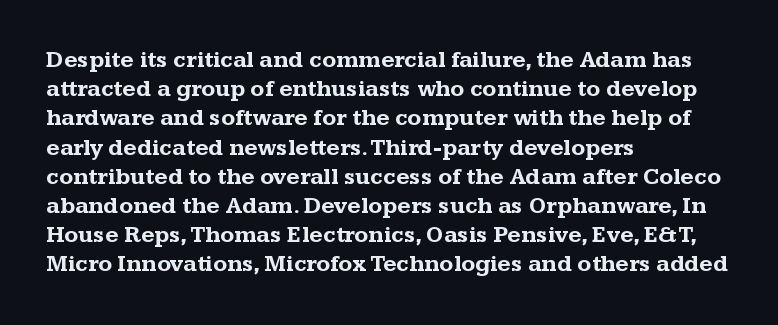
Is the block centered? No — it sits flush against the left margin. Strong, thick strokes mark this as bold type. Plain, unruled lines of type. Nothing unusual about the tracking: characters are spaced as the font intends. When letters stand straight like this, we call the style roman or upright. One glance says typical: line gaps are just what's usual.
